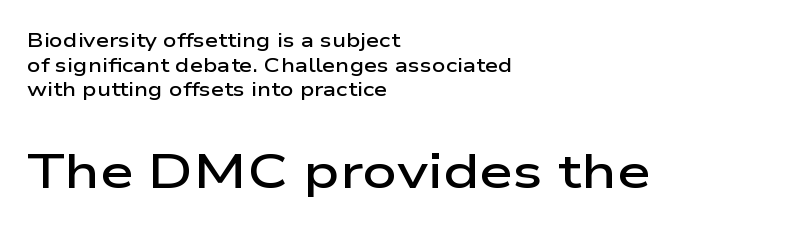
Q: Is the text bold? A: Semi-bold.
Q: Is the text italic (slanted)? A: No, it is upright.
Q: Is the typeface a serif or a sans-serif typeface? A: Sans-serif.
Q: Is the text underlined? A: No.
Q: How is the paragraph aligned? A: Left-aligned.
Q: Is the spacing between letters normal or unusually wide? A: Normal.
Q: Is the spacing between lines tight, normal or loose? A: Normal.
Q: Which block of text is set in a larger size, the first (top) or the second (bottom)? A: The second (bottom) one.
Q: Width (condensed, normal, or wide)? A: Wide.
Q: Stroke contrast? A: Low.
Q: x-height? A: Medium.
Q: Monospaced? A: No.
